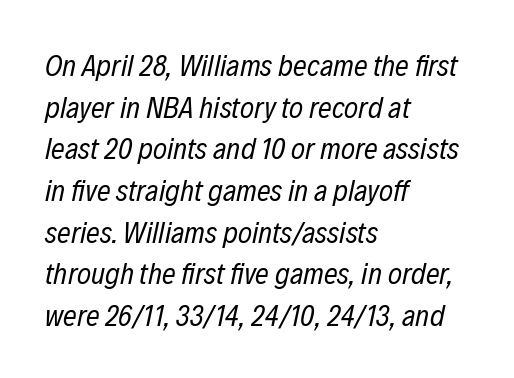
No extra ink here — the face is not bold. Proportional: the letters do not fall into vertical columns. Caption: multi-line text, flush left, ragged right. The gap between lines stays unmarked.
